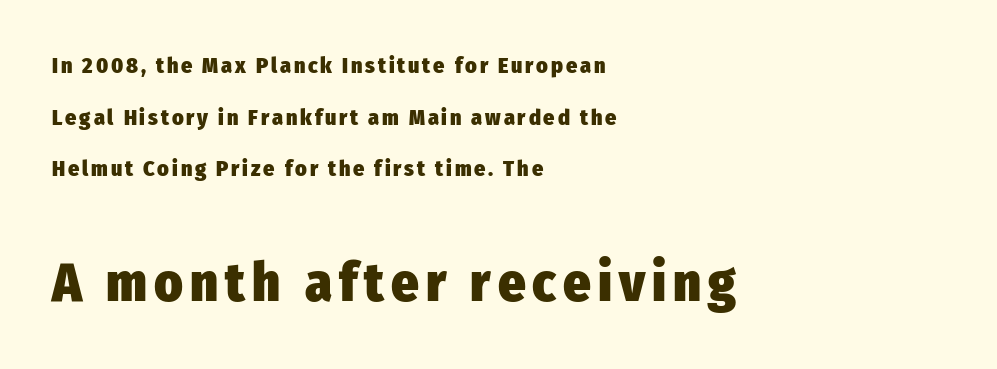
Line spacing here is loose. The letters in the lower block stand taller than those in the block above. Strokes here are thick enough to call this a true bold. Check where the strokes stop: nothing finishes them off — pure sans. Looks like regular typesetting: each glyph gets only the width it needs.
